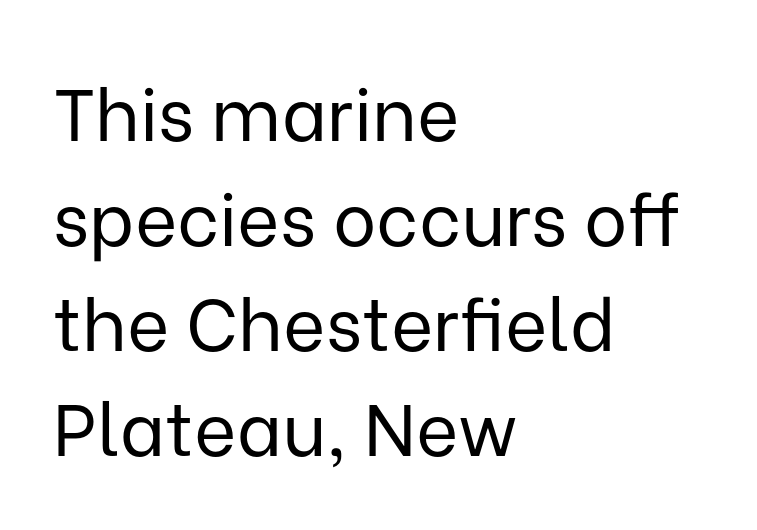
Q: Is the text bold? A: No.
Q: Is the text italic (slanted)? A: No, it is upright.
Q: Is the typeface a serif or a sans-serif typeface? A: Sans-serif.
Q: Is the text underlined? A: No.
Q: How is the paragraph aligned? A: Left-aligned.
Q: Is the spacing between letters normal or unusually wide? A: Normal.
Q: Is the spacing between lines tight, normal or loose? A: Normal.
Q: Width (condensed, normal, or wide)? A: Normal.
Q: Stroke contrast? A: Low.
Q: x-height? A: Medium.
Q: Monospaced? A: No.
